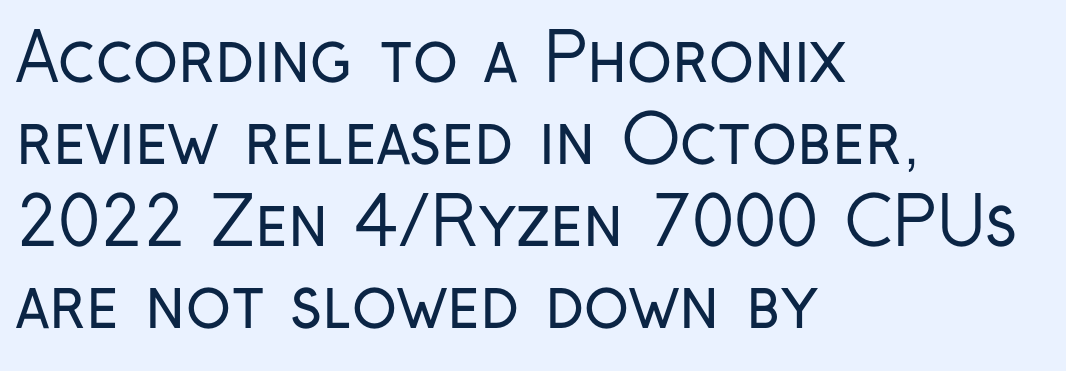
Spacing between characters is what you'd get straight out of the box. Horizontal alignment here is leftward, the default for most running prose. Character widths vary here, with narrow letters taking less room than wide ones. The font is comparable to plain body text, perhaps lighter. Bare-footed words on every line. Examine the stroke ends and you'll find no serifs.
